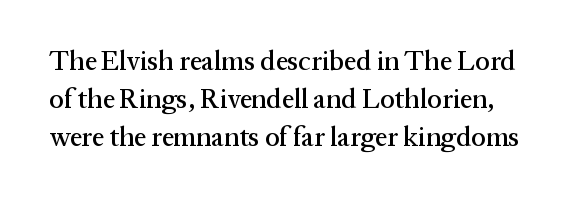
Q: Is the text italic (slanted)? A: No, it is upright.
Q: Is the text underlined? A: No.
Q: Is the spacing between letters normal or unusually wide? A: Normal.
Q: Is the spacing between lines tight, normal or loose? A: Normal.
